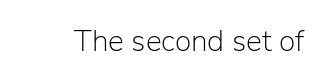
The image shows 30 px light sans-serif type, upright; set normal letter spacing, not underlined; low stroke contrast and a medium x-height.
